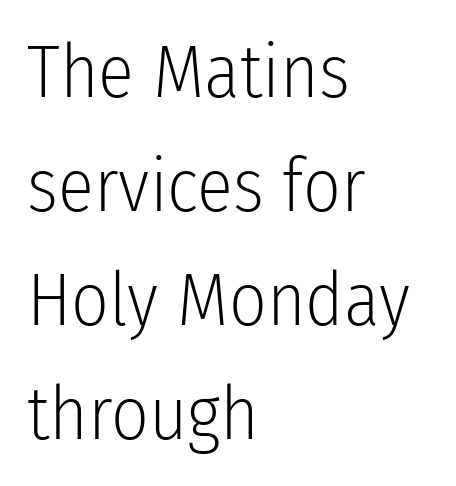
Q: Is the text bold? A: No.
Q: Is the text italic (slanted)? A: No, it is upright.
Q: Is the typeface a serif or a sans-serif typeface? A: Sans-serif.
Q: Is the text underlined? A: No.
Q: How is the paragraph aligned? A: Left-aligned.
Q: Is the spacing between letters normal or unusually wide? A: Normal.
Q: Is the spacing between lines tight, normal or loose? A: Normal.
Q: Width (condensed, normal, or wide)? A: Condensed.
Q: Stroke contrast? A: Low.
Q: x-height? A: Medium.
Q: Monospaced? A: No.
